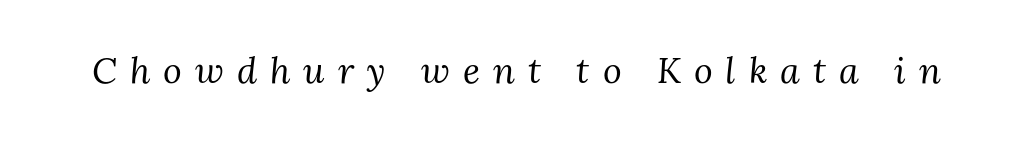
{"serif": "yes", "italic": "yes", "lean": "right", "slant_degrees": 3, "bold": "no", "weight": "regular", "width": "normal", "stroke_contrast": "medium", "x_height": "medium", "monospaced": "no", "underline": "no", "letter_spacing": "wide", "letter_spacing_em": 0.36, "glyph_px": 36}
